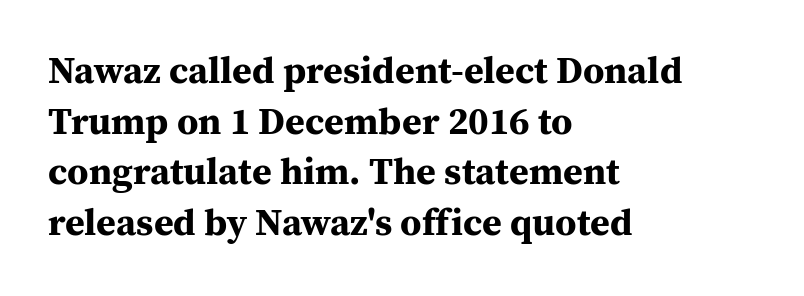
{"serif": "yes", "italic": "no", "bold": "yes", "weight": "bold", "width": "normal", "stroke_contrast": "medium", "x_height": "medium", "monospaced": "no", "underline": "no", "align": "left", "line_spacing": "normal", "line_spacing_ratio": 1.33, "letter_spacing": "normal", "letter_spacing_em": 0.0, "glyph_px": 38}
